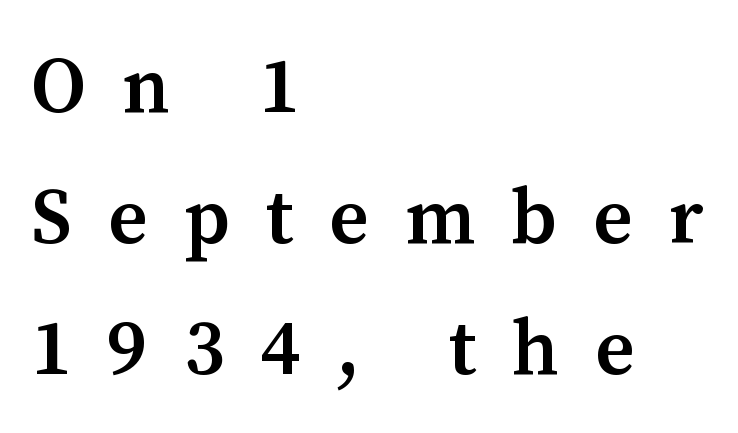
This rendering employs a face with finishing strokes, i.e., a serif. Students, observe: this is what conventionally led text looks like. Is the block centered? No — it sits flush against the left margin. Underline: absent. The lettering holds an erect, upright posture throughout. The rendering inserts visible extra space after every character.
